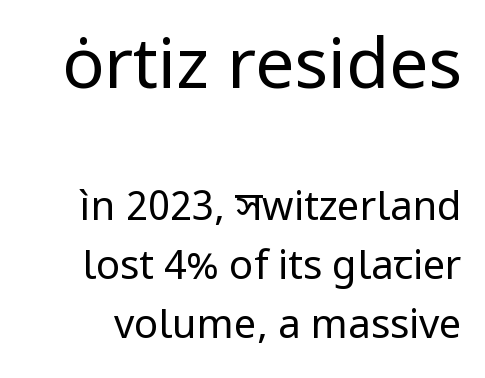
The image shows 70 px regular-weight sans-serif type, upright; set normal line spacing (1.48x), normal letter spacing, not underlined; the first (top) block is 1.75x larger; low stroke contrast and a medium x-height.
